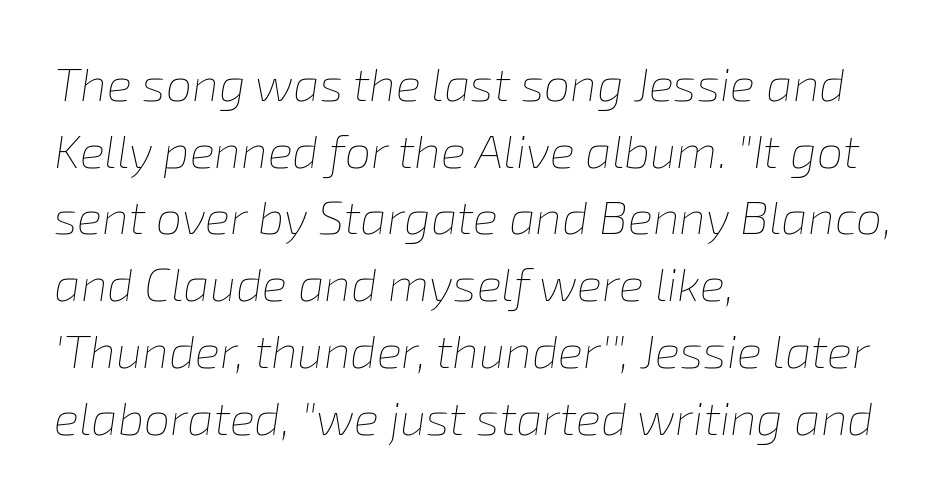
The image shows 47 px thin type, italic (leaning right); set left-aligned, normal line spacing (1.42x), normal letter spacing, not underlined; low stroke contrast and a medium x-height.
